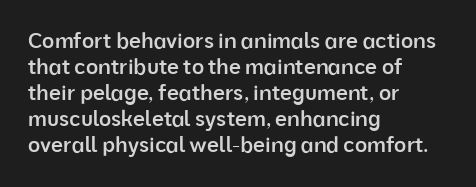
The image shows 21 px text type, upright; set left-aligned, line spacing 1.24x, normal letter spacing, not underlined.
